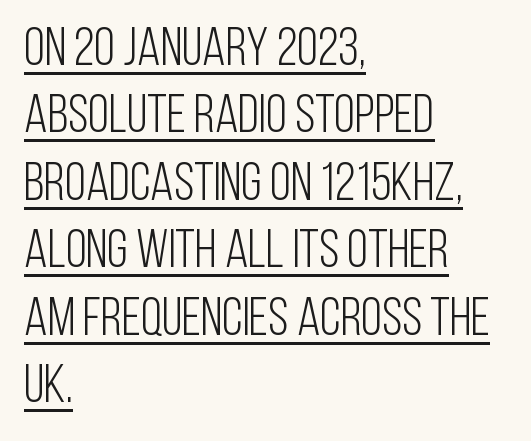
Q: Is the text bold? A: No.
Q: Is the text italic (slanted)? A: No, it is upright.
Q: Is the typeface a serif or a sans-serif typeface? A: Sans-serif.
Q: Is the text underlined? A: Yes.
Q: How is the paragraph aligned? A: Left-aligned.
Q: Is the spacing between letters normal or unusually wide? A: Normal.
Q: Is the spacing between lines tight, normal or loose? A: Normal.
Q: Width (condensed, normal, or wide)? A: Condensed.
Q: Stroke contrast? A: Low.
Q: x-height? A: Large.
Q: Monospaced? A: No.
